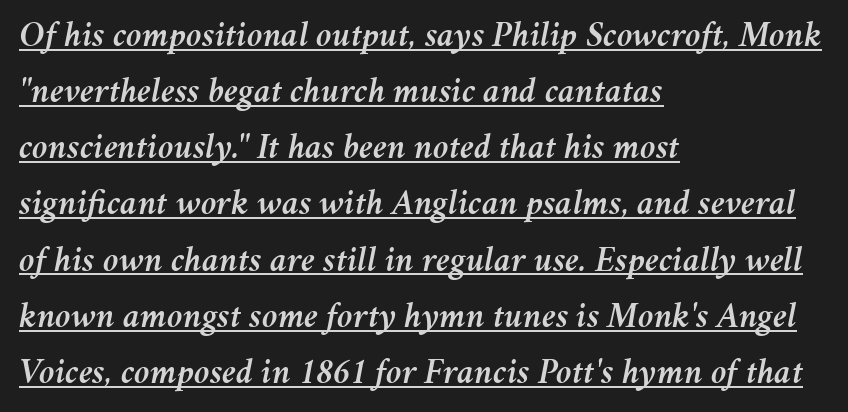
{"italic": "yes", "lean": "right", "slant_degrees": 11, "width": "normal", "stroke_contrast": "medium", "x_height": "medium", "monospaced": "no", "underline": "yes", "align": "left", "line_spacing": "normal", "line_spacing_ratio": 1.56, "letter_spacing": "normal", "letter_spacing_em": 0.0, "glyph_px": 36}
